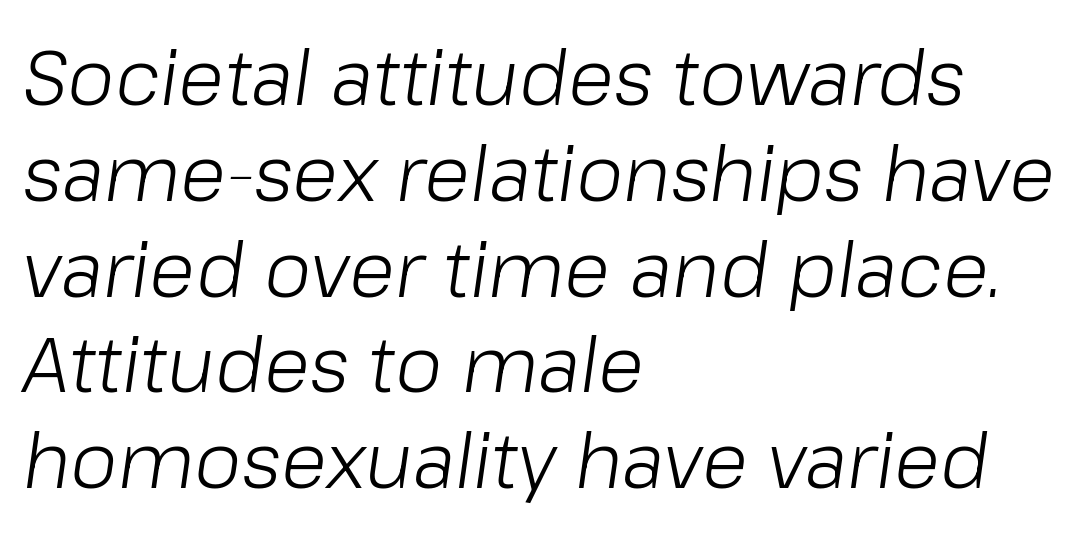
The line texture is even and compact thanks to regular tracking. Is the stroke heavy? The answer is a plain regular-or-lighter. This rendering features lettering with no underline. The rows are spaced the way most documents space them.
